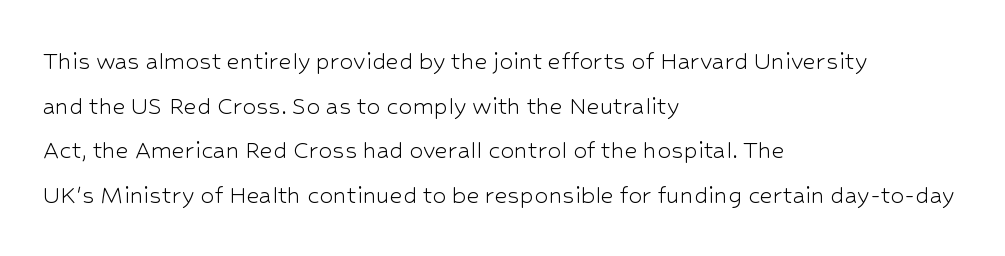
Q: Is the text bold? A: No.
Q: Is the text italic (slanted)? A: No, it is upright.
Q: Is the typeface a serif or a sans-serif typeface? A: Sans-serif.
Q: Is the text underlined? A: No.
Q: How is the paragraph aligned? A: Left-aligned.
Q: Is the spacing between letters normal or unusually wide? A: Normal.
Q: Is the spacing between lines tight, normal or loose? A: Normal.
Q: Width (condensed, normal, or wide)? A: Normal.
Q: Stroke contrast? A: Low.
Q: x-height? A: Medium.
Q: Monospaced? A: No.
